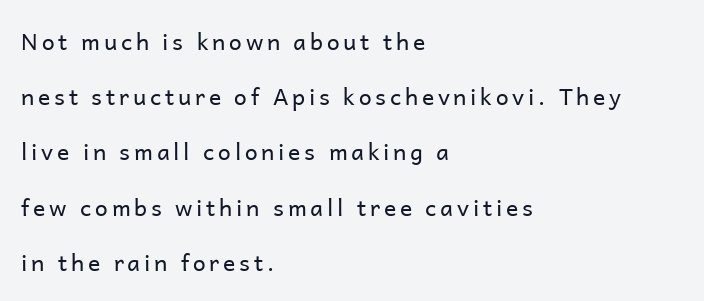
The image shows 23 px text type, upright; set left-aligned, loose line spacing (2.4x), not underlined.
